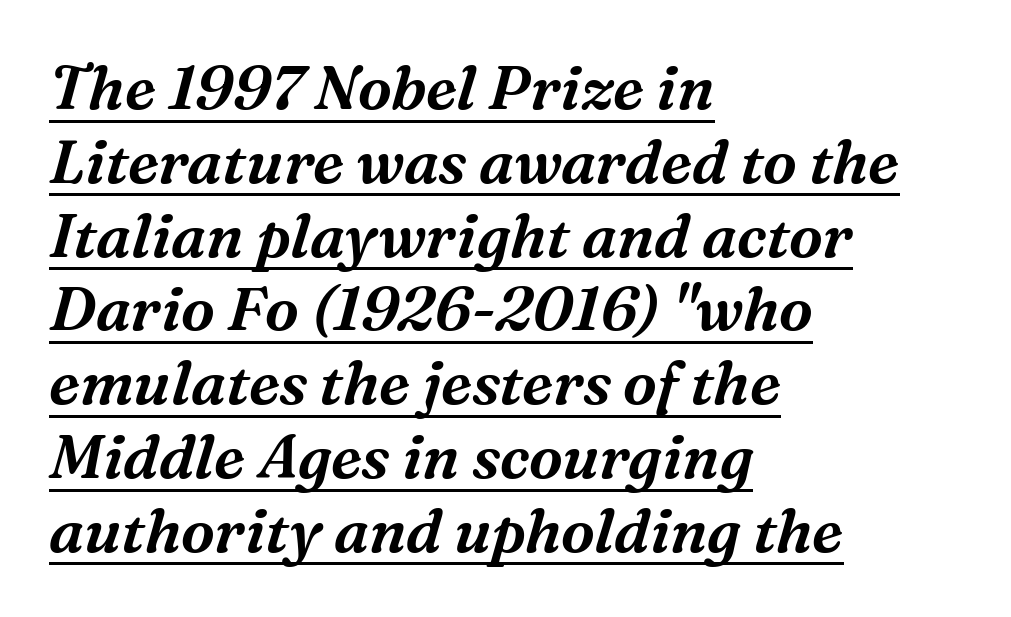
The image shows 61 px serif type, italic (leaning right); set left-aligned, line spacing 1.21x, normal letter spacing, underlined; medium stroke contrast and a medium x-height.
